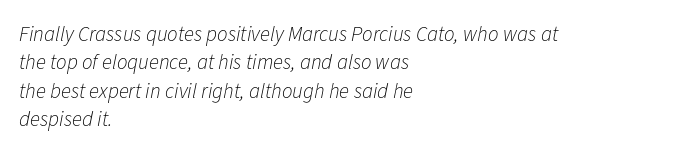
The cut favours lightness, reaching ordinary text weight at its darkest. Letter spacing: default. The block of text has a typical density, with ordinary space between rows. The compositor pushed each line to the left boundary. Notice how the stems are inclined rather than vertical — that's the hallmark of italics.
